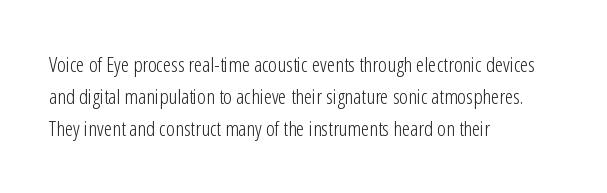
Is the block centered? No — it sits flush against the left margin. Honestly, the row spacing looks completely unremarkable. Check under the words: just untouched page. Ascenders rise straight up at ninety degrees. Nobody touched the tracking dial on this one.
